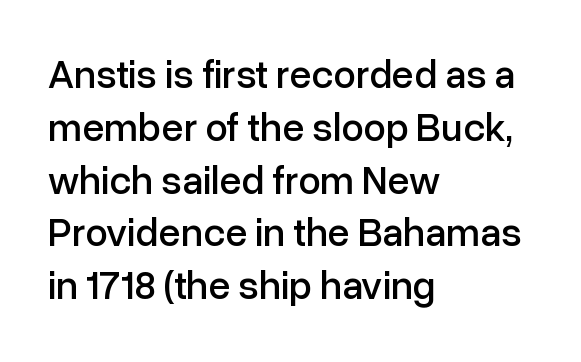
Q: Is the text italic (slanted)? A: No, it is upright.
Q: Is the typeface a serif or a sans-serif typeface? A: Sans-serif.
Q: Is the text underlined? A: No.
Q: How is the paragraph aligned? A: Left-aligned.
Q: Is the spacing between letters normal or unusually wide? A: Normal.
Q: Is the spacing between lines tight, normal or loose? A: Normal.
Q: Width (condensed, normal, or wide)? A: Normal.
Q: Stroke contrast? A: Low.
Q: x-height? A: Medium.
Q: Monospaced? A: No.
